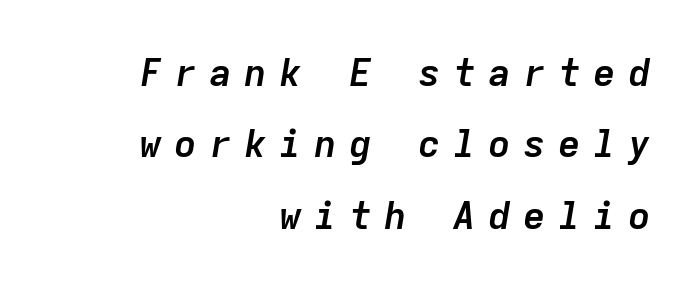
Q: Is the text bold? A: Yes.
Q: Is the text italic (slanted)? A: Yes, it leans right by about 9 degrees.
Q: Is the text underlined? A: No.
Q: How is the paragraph aligned? A: Right-aligned.
Q: Is the spacing between letters normal or unusually wide? A: Unusually wide.
Q: Width (condensed, normal, or wide)? A: Normal.
Q: Stroke contrast? A: Low.
Q: x-height? A: Medium.
Q: Monospaced? A: Yes.
